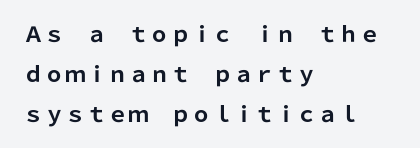
Q: Is the text bold? A: Yes.
Q: Is the text italic (slanted)? A: No, it is upright.
Q: Is the text underlined? A: No.
Q: How is the paragraph aligned? A: Left-aligned.
Q: Is the spacing between letters normal or unusually wide? A: Normal.
Q: Is the spacing between lines tight, normal or loose? A: Loose.
